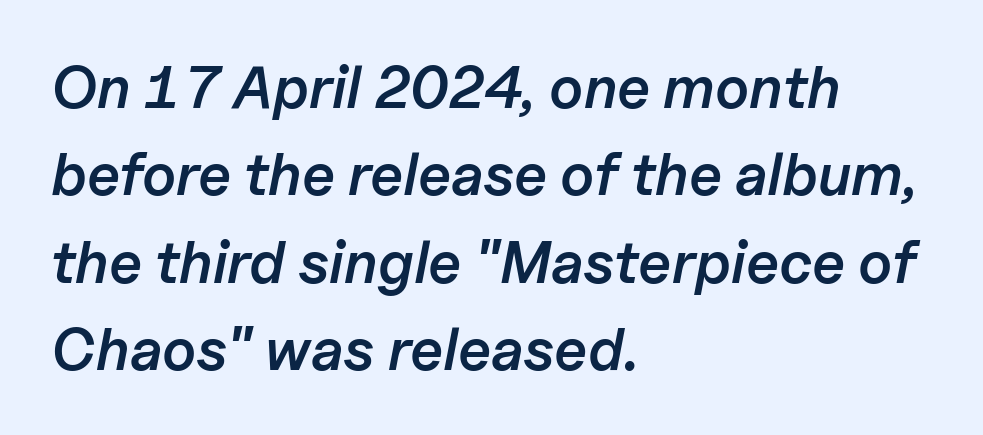
The image shows 59 px semibold type, italic (leaning right); set left-aligned, normal line spacing (1.48x), normal letter spacing, not underlined; low stroke contrast and a medium x-height.
